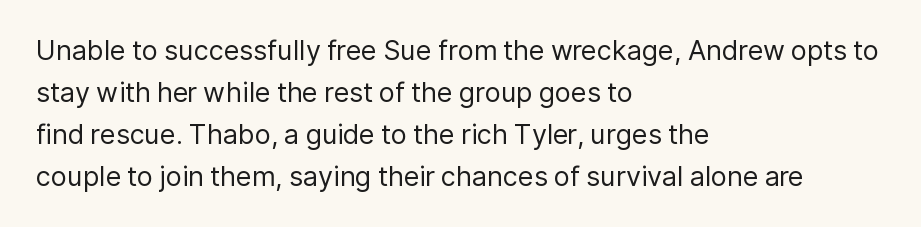
Q: Is the text bold? A: No.
Q: Is the text italic (slanted)? A: No, it is upright.
Q: Is the text underlined? A: No.
Q: How is the paragraph aligned? A: Left-aligned.
Q: Is the spacing between letters normal or unusually wide? A: Normal.
Q: Is the spacing between lines tight, normal or loose? A: Normal.
